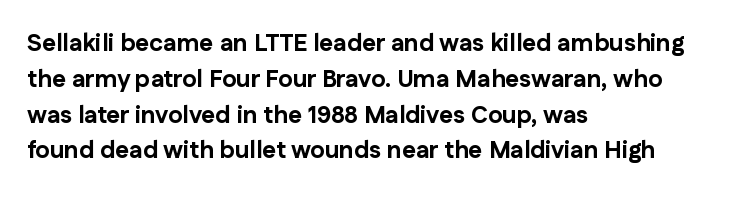
{"italic": "no", "bold": "yes", "underline": "no", "align": "left", "line_spacing": "normal", "line_spacing_ratio": 1.49, "letter_spacing": "normal", "letter_spacing_em": 0.0, "glyph_px": 24}
